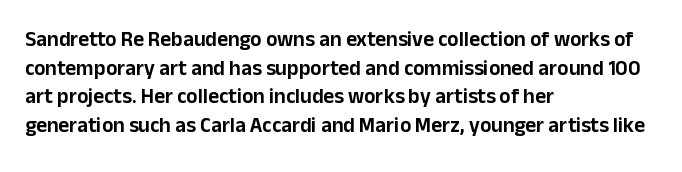
The image shows 21 px text type, upright; set left-aligned, normal line spacing (1.36x), normal letter spacing, not underlined.
